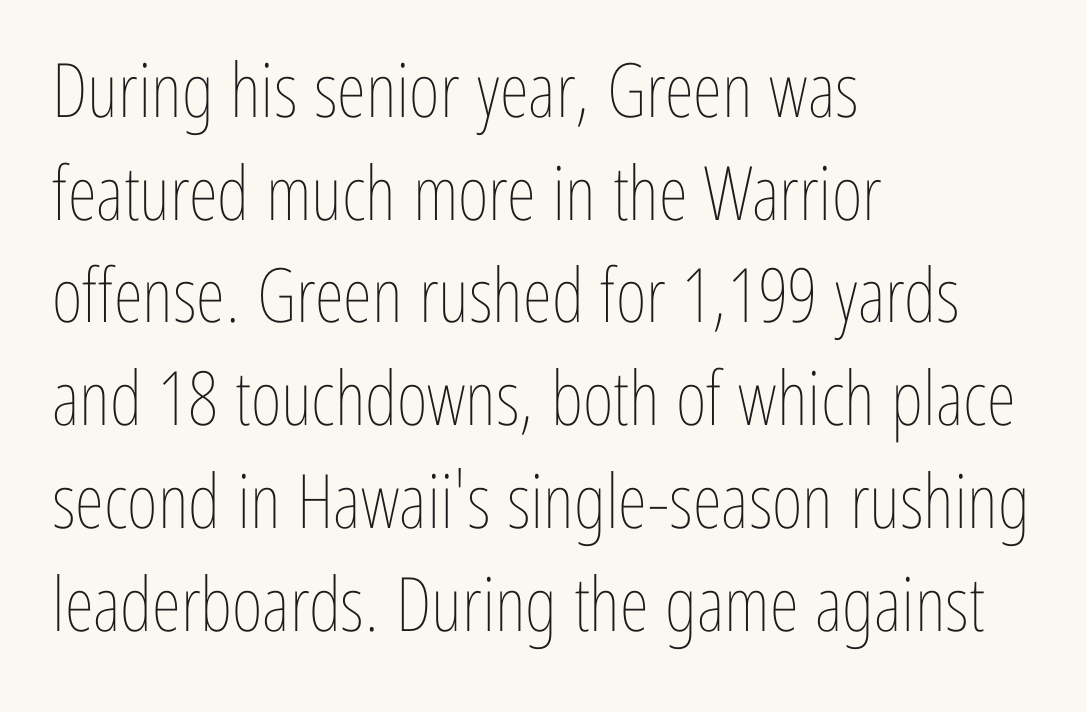
The image shows 75 px thin, condensed type, upright; set left-aligned, normal line spacing (1.37x), normal letter spacing, not underlined; low stroke contrast and a medium x-height.
